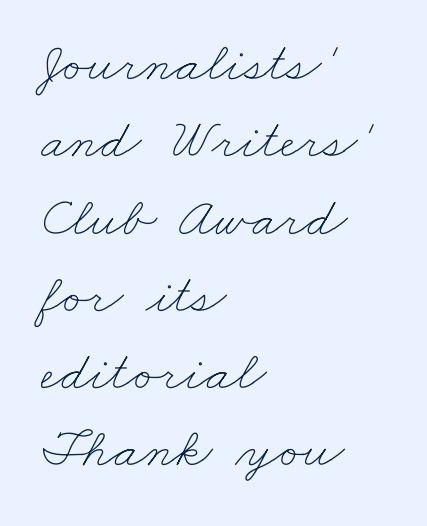
{"bold": "no", "weight": "thin", "width": "wide", "stroke_contrast": "low", "x_height": "small", "monospaced": "no", "underline": "no", "align": "left", "line_spacing": "normal", "line_spacing_ratio": 1.38, "letter_spacing": "normal", "letter_spacing_em": 0.0, "glyph_px": 56}
